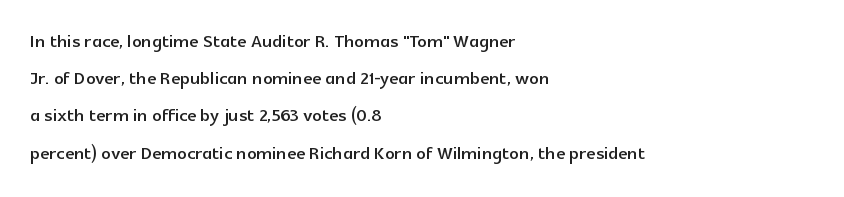
{"italic": "no", "underline": "no", "align": "left", "line_spacing": "normal", "line_spacing_ratio": 1.55, "letter_spacing": "normal", "letter_spacing_em": 0.0, "glyph_px": 24}
